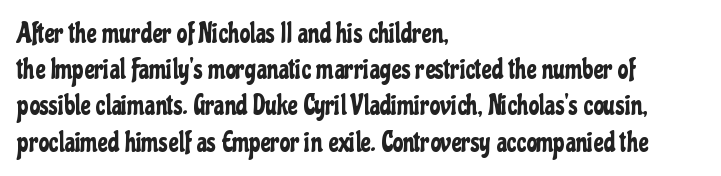
The image shows 27 px text type, upright; set left-aligned, normal line spacing (1.34x), normal letter spacing, not underlined.
